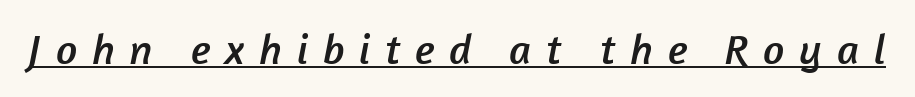
{"serif": "no", "width": "normal", "stroke_contrast": "low", "x_height": "medium", "monospaced": "no", "underline": "yes", "letter_spacing": "wide", "letter_spacing_em": 0.35, "glyph_px": 42}
